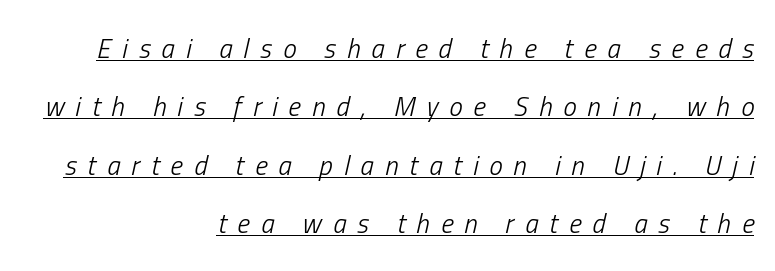
{"italic": "yes", "lean": "right", "slant_degrees": 13, "bold": "no", "underline": "yes", "align": "right", "line_spacing": "loose", "line_spacing_ratio": 2.16, "letter_spacing": "wide", "letter_spacing_em": 0.41, "glyph_px": 27}
